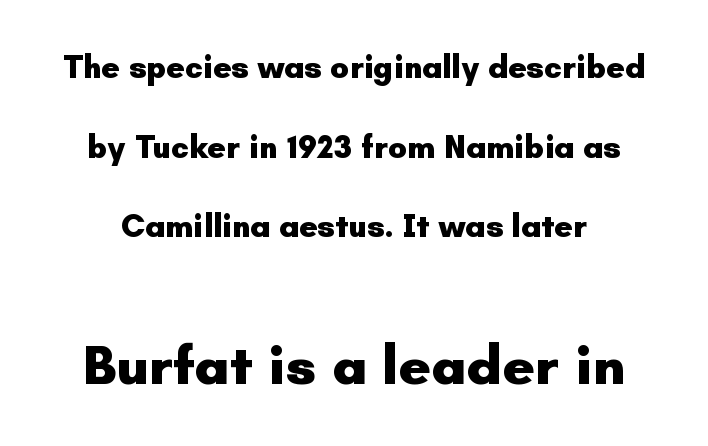
Q: Is the text bold? A: Yes.
Q: Is the text italic (slanted)? A: No, it is upright.
Q: Is the typeface a serif or a sans-serif typeface? A: Sans-serif.
Q: Is the text underlined? A: No.
Q: Is the spacing between letters normal or unusually wide? A: Normal.
Q: Is the spacing between lines tight, normal or loose? A: Loose.
Q: Which block of text is set in a larger size, the first (top) or the second (bottom)? A: The second (bottom) one.
Q: Width (condensed, normal, or wide)? A: Normal.
Q: Stroke contrast? A: Low.
Q: x-height? A: Small.
Q: Monospaced? A: No.
